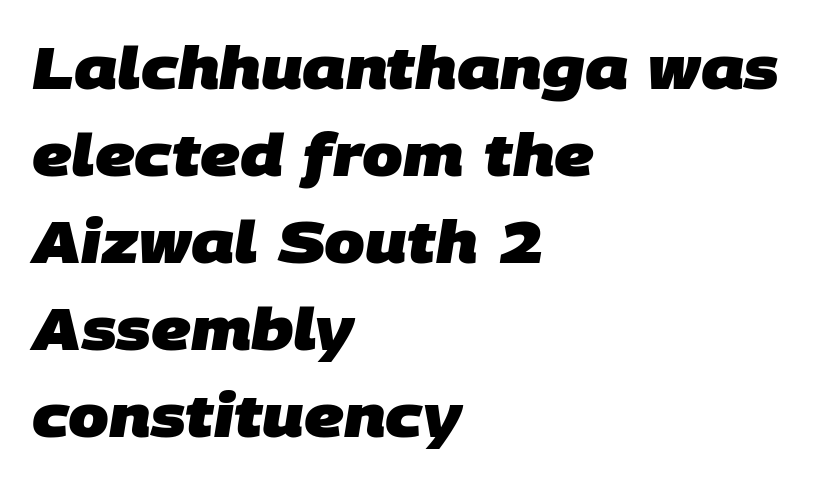
Regarding leading, the lines here are spaced in the standard way. In CSS terms this would be text-align: left. The string is rendered with underlining switched off. The passage shown is typed in a proportional face where columns would drift.
